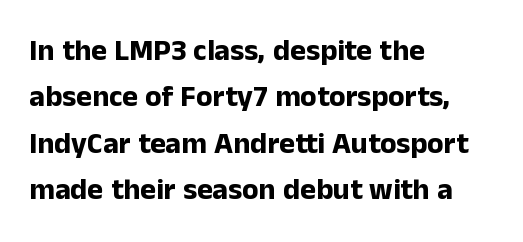
{"serif": "no", "italic": "no", "bold": "yes", "weight": "bold", "width": "normal", "stroke_contrast": "low", "x_height": "medium", "monospaced": "no", "underline": "no", "align": "left", "line_spacing": "normal", "line_spacing_ratio": 1.55, "letter_spacing": "normal", "letter_spacing_em": 0.0, "glyph_px": 30}
